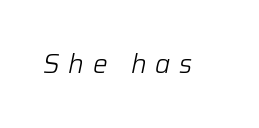
Q: Is the text bold? A: No.
Q: Is the text italic (slanted)? A: Yes, it leans right by about 12 degrees.
Q: Is the text underlined? A: No.
Q: Is the spacing between letters normal or unusually wide? A: Unusually wide.
